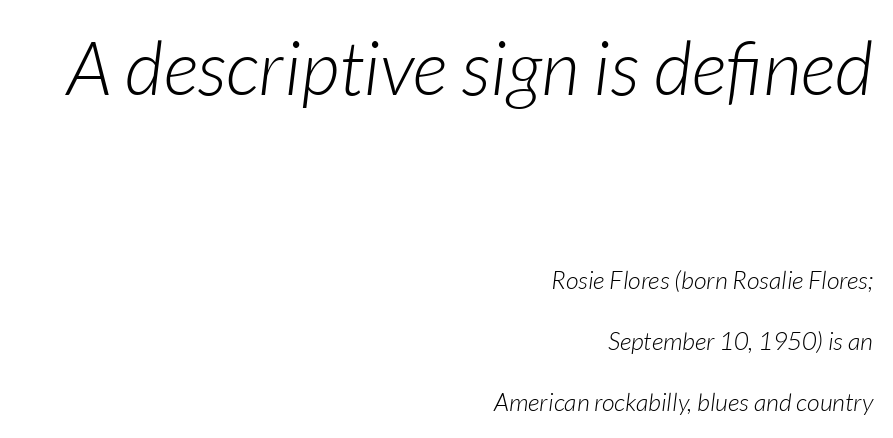
{"italic": "yes", "lean": "right", "slant_degrees": 7, "bold": "no", "weight": "light", "width": "normal", "stroke_contrast": "low", "x_height": "medium", "monospaced": "no", "underline": "no", "align": "right", "line_spacing": "loose", "line_spacing_ratio": 2.45, "letter_spacing": "normal", "letter_spacing_em": 0.0, "larger_block": "first", "size_ratio": 3.0, "glyph_px": 75}
